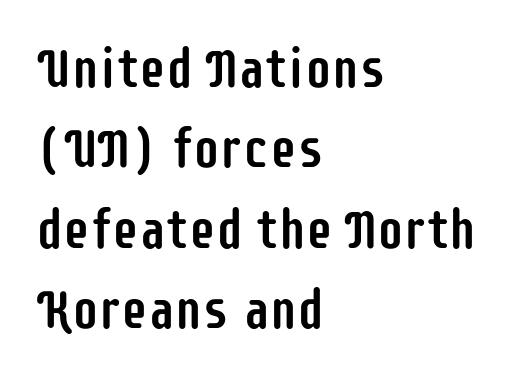
{"serif": "no", "italic": "no", "width": "condensed", "stroke_contrast": "low", "x_height": "large", "monospaced": "no", "underline": "no", "align": "left", "line_spacing": "normal", "line_spacing_ratio": 1.49, "letter_spacing": "normal", "letter_spacing_em": 0.0, "glyph_px": 54}
